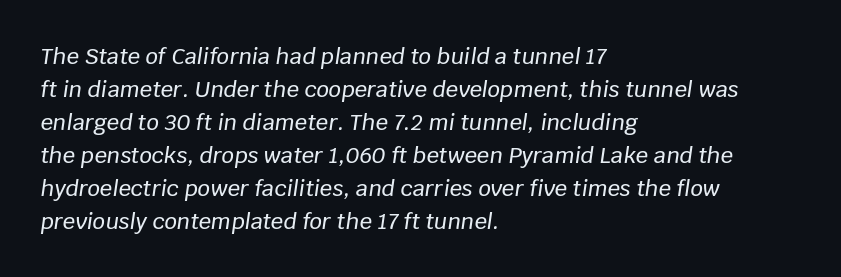
Q: Is the text italic (slanted)? A: Yes, it leans right by about 8 degrees.
Q: Is the text underlined? A: No.
Q: How is the paragraph aligned? A: Left-aligned.
Q: Is the spacing between letters normal or unusually wide? A: Normal.
Q: Is the spacing between lines tight, normal or loose? A: Normal.
